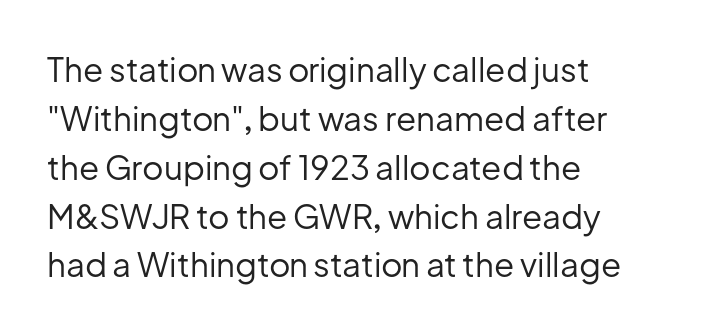
{"serif": "no", "italic": "no", "bold": "no", "weight": "regular", "width": "normal", "stroke_contrast": "low", "x_height": "medium", "monospaced": "no", "underline": "no", "align": "left", "line_spacing": "normal", "line_spacing_ratio": 1.48, "letter_spacing": "normal", "letter_spacing_em": 0.0, "glyph_px": 33}
